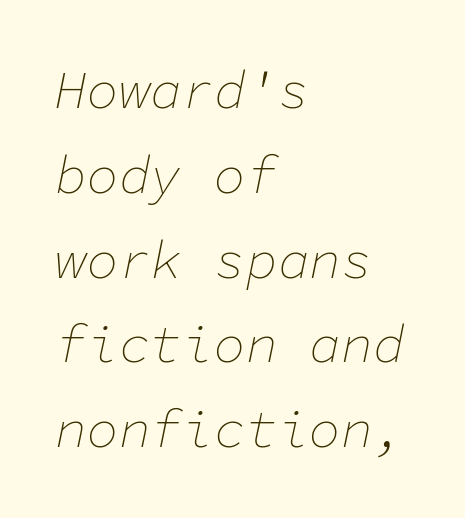
{"italic": "yes", "lean": "right", "slant_degrees": 11, "bold": "no", "weight": "thin", "width": "normal", "stroke_contrast": "low", "x_height": "medium", "monospaced": "yes", "underline": "no", "align": "left", "line_spacing": "normal", "line_spacing_ratio": 1.6, "letter_spacing": "normal", "letter_spacing_em": 0.0, "glyph_px": 53}
